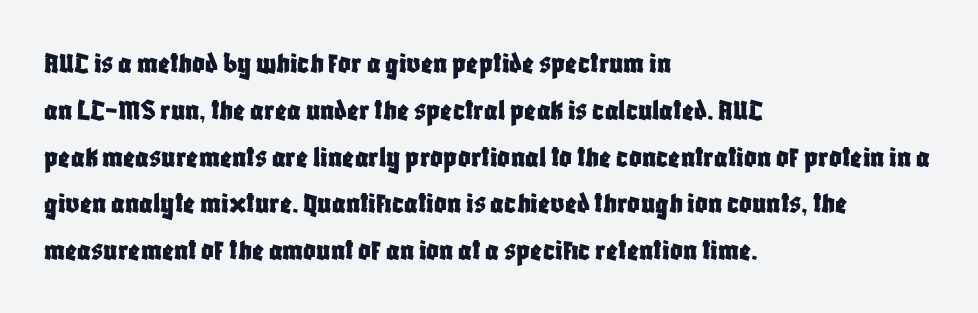
Q: Is the text italic (slanted)? A: No, it is upright.
Q: Is the typeface a serif or a sans-serif typeface? A: Sans-serif.
Q: Is the text underlined? A: No.
Q: How is the paragraph aligned? A: Left-aligned.
Q: Is the spacing between letters normal or unusually wide? A: Normal.
Q: Is the spacing between lines tight, normal or loose? A: Normal.
Q: Width (condensed, normal, or wide)? A: Condensed.
Q: Stroke contrast? A: Low.
Q: x-height? A: Large.
Q: Monospaced? A: No.
